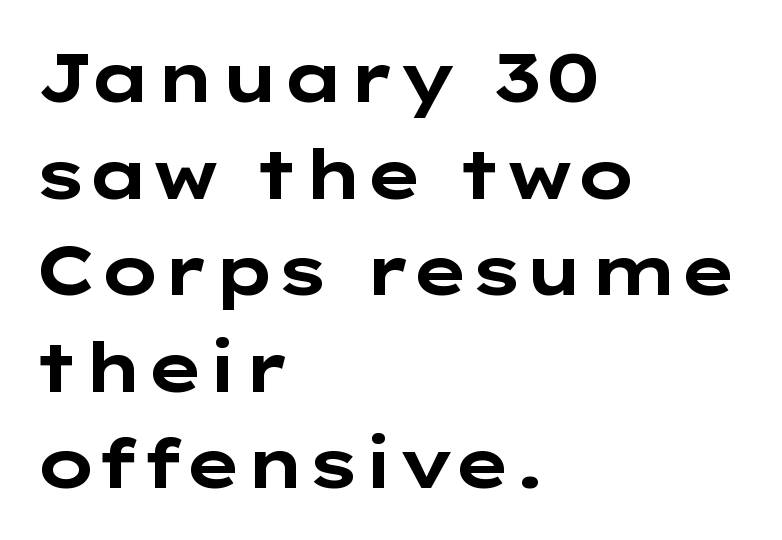
Words appear dense and cohesive because spacing is normal. The axis of the letterforms is exactly vertical. The typesetting leans heavy: a genuine bold. To sum up the face: it is a sans, with no serifs. Is this a fixed-width face? No — the glyphs have proportional, varying widths.
